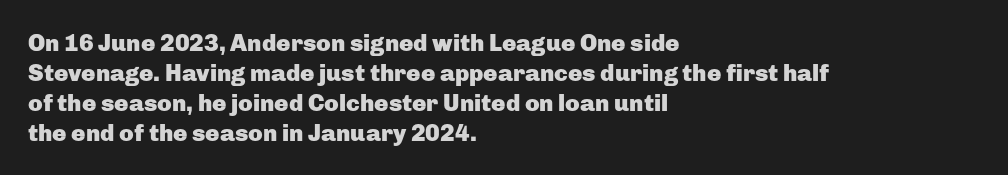
The image shows 24 px bold type, upright; set left-aligned, normal line spacing (1.25x), normal letter spacing, not underlined.
